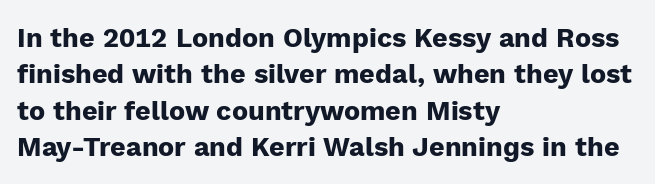
The image shows 27 px bold type, upright; set left-aligned, normal line spacing (1.35x), normal letter spacing, not underlined.
